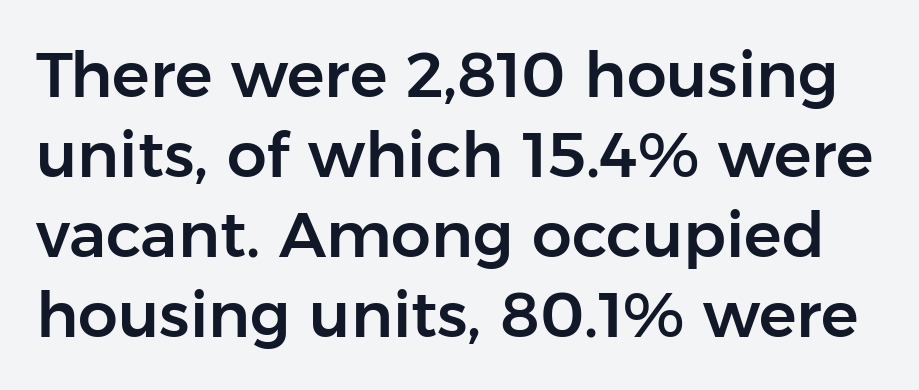
A bare baseline throughout the passage. Looks like regular typesetting: each glyph gets only the width it needs. Look at the bottom of the vertical strokes: they stop flat, with no serifs. Leading: standard. A roman cut, with each character standing at attention.
